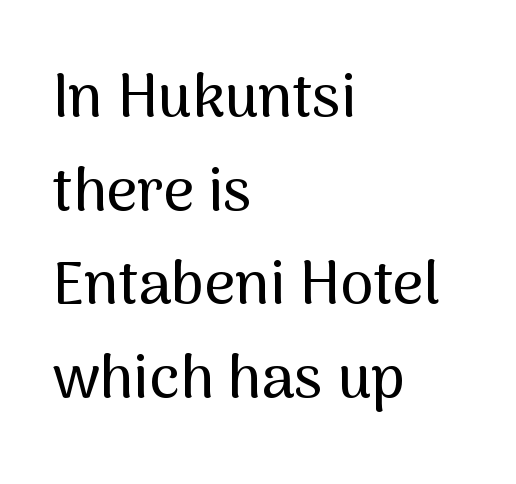
Q: Is the text italic (slanted)? A: No, it is upright.
Q: Is the typeface a serif or a sans-serif typeface? A: Sans-serif.
Q: Is the text underlined? A: No.
Q: How is the paragraph aligned? A: Left-aligned.
Q: Is the spacing between letters normal or unusually wide? A: Normal.
Q: Is the spacing between lines tight, normal or loose? A: Normal.
Q: Width (condensed, normal, or wide)? A: Normal.
Q: Stroke contrast? A: Medium.
Q: x-height? A: Medium.
Q: Monospaced? A: No.
